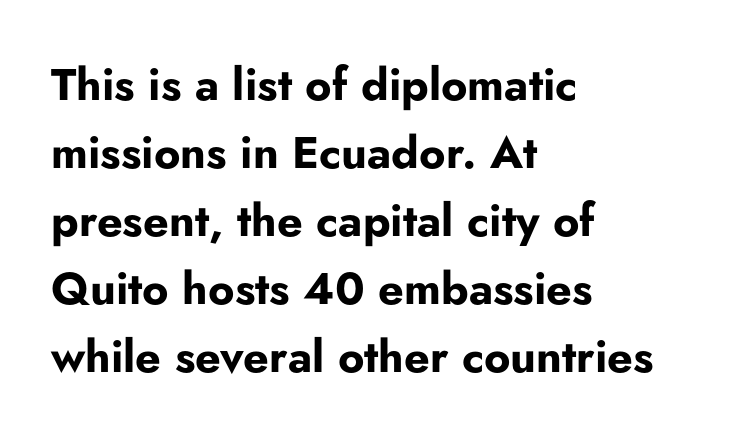
{"serif": "no", "italic": "no", "bold": "yes", "weight": "bold", "width": "normal", "stroke_contrast": "low", "x_height": "small", "monospaced": "no", "underline": "no", "align": "left", "line_spacing": "normal", "line_spacing_ratio": 1.51, "letter_spacing": "normal", "letter_spacing_em": 0.0, "glyph_px": 45}
